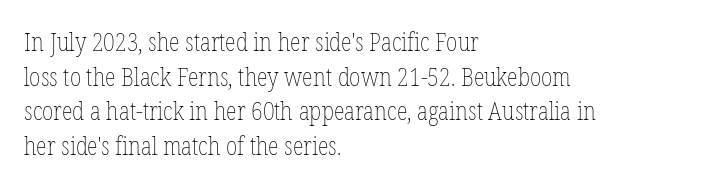
The image shows 25 px text type, upright; set left-aligned, normal line spacing (1.39x), normal letter spacing, not underlined.
